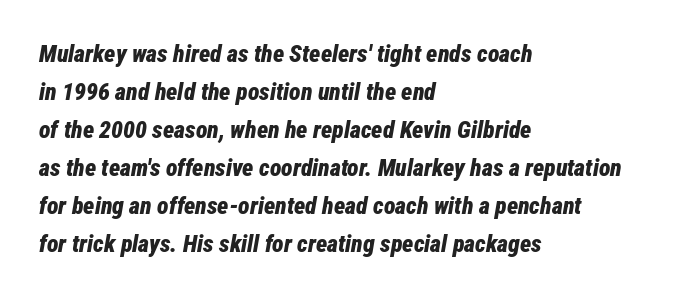
{"italic": "yes", "lean": "right", "slant_degrees": 12, "bold": "yes", "underline": "no", "align": "left", "line_spacing": "normal", "line_spacing_ratio": 1.58, "letter_spacing": "normal", "letter_spacing_em": 0.0, "glyph_px": 24}
